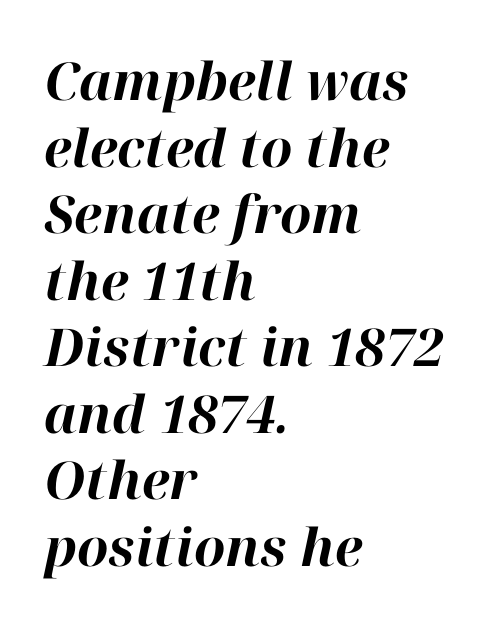
{"italic": "yes", "lean": "right", "slant_degrees": 12, "bold": "yes", "weight": "bold", "width": "normal", "stroke_contrast": "high", "x_height": "medium", "monospaced": "no", "underline": "no", "align": "left", "line_spacing": "normal", "line_spacing_ratio": 1.28, "letter_spacing": "normal", "letter_spacing_em": 0.0, "glyph_px": 52}
